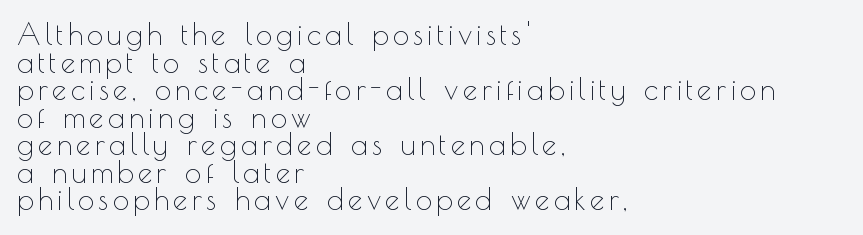
Ink coverage per letter is moderate at most. The letters stand straight up with perfectly vertical stems. The string is rendered with underlining switched off. Leftover space on each line is placed entirely after the last word. This block would grow much taller if given ordinary leading; it's compressed now.
